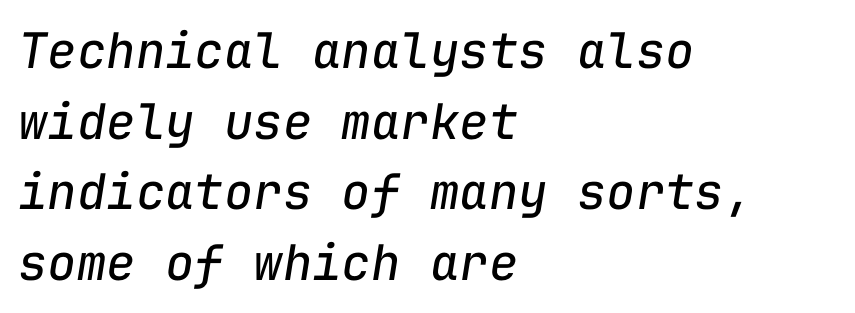
This sample uses plain, unmodified letter spacing. Looks like terminal output: every glyph gets an equal slot. Whoever set this chose a conventional vertical rhythm. Compared with a typical body face, this is equally light or lighter still. A bare baseline throughout the passage.
